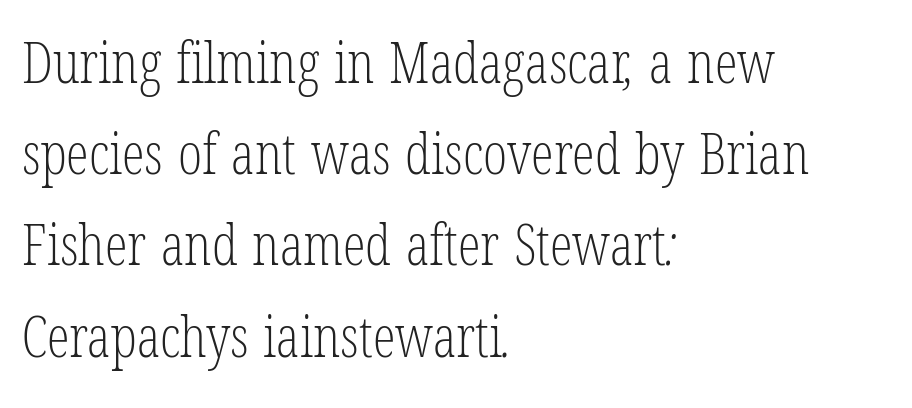
Q: Is the text bold? A: No.
Q: Is the typeface a serif or a sans-serif typeface? A: Serif.
Q: Is the text underlined? A: No.
Q: How is the paragraph aligned? A: Left-aligned.
Q: Is the spacing between letters normal or unusually wide? A: Normal.
Q: Is the spacing between lines tight, normal or loose? A: Normal.
Q: Width (condensed, normal, or wide)? A: Condensed.
Q: Stroke contrast? A: Low.
Q: x-height? A: Medium.
Q: Monospaced? A: No.
